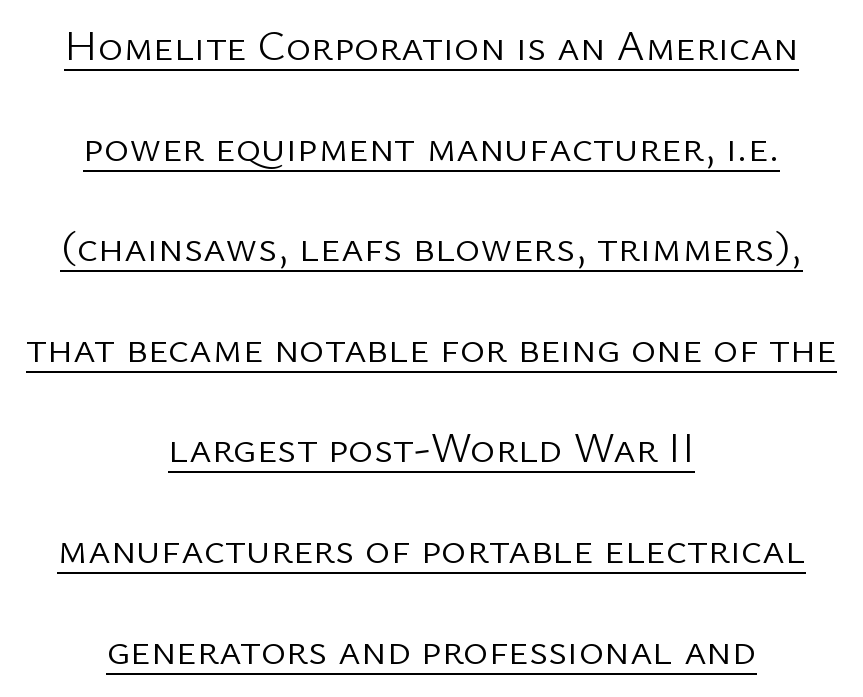
The image shows 43 px light sans-serif type, upright; set centered, loose line spacing (2.34x), normal letter spacing, underlined; low stroke contrast and a medium x-height.
